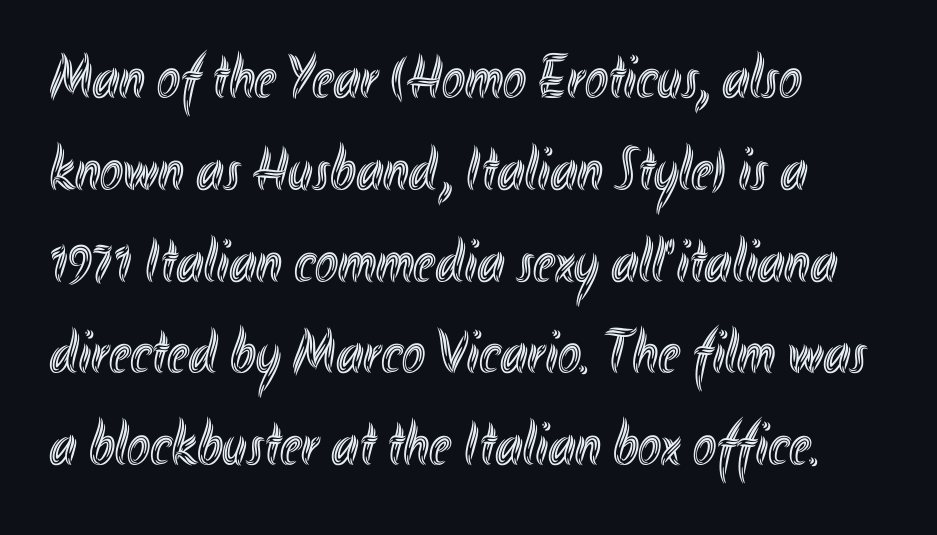
{"width": "condensed", "x_height": "small", "monospaced": "no", "underline": "no", "align": "left", "line_spacing": "normal", "line_spacing_ratio": 1.48, "letter_spacing": "normal", "letter_spacing_em": 0.0, "glyph_px": 62}
